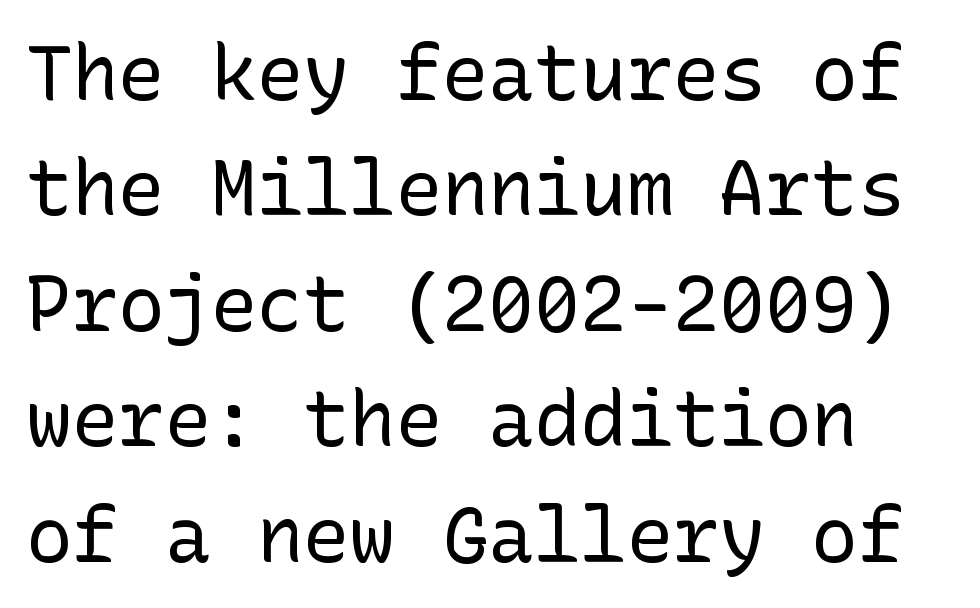
Think standard paragraph weight, or any step lighter than that. Honestly, the letter spacing is just normal — you wouldn't notice it. Serif or sans? Sans — the stroke terminals are bare. Type without underlining. Compared with typical paragraphs, the rows here are spaced about the same. These lines stack with their left ends in a neat column.
